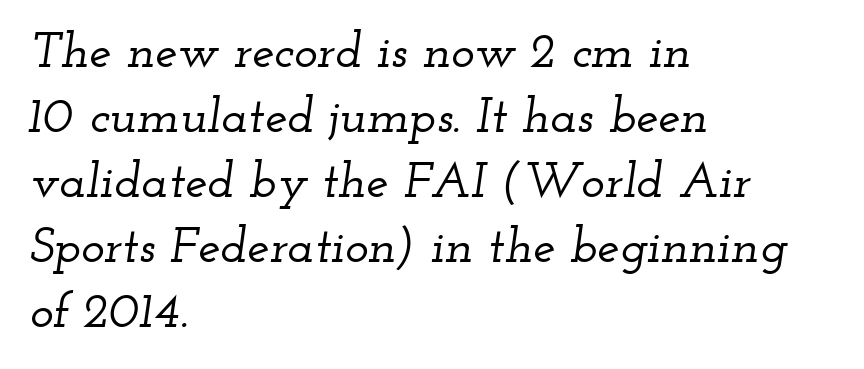
Q: Is the text italic (slanted)? A: Yes, it leans right by about 12 degrees.
Q: Is the typeface a serif or a sans-serif typeface? A: Serif.
Q: Is the text underlined? A: No.
Q: How is the paragraph aligned? A: Left-aligned.
Q: Is the spacing between letters normal or unusually wide? A: Normal.
Q: Is the spacing between lines tight, normal or loose? A: Normal.
Q: Width (condensed, normal, or wide)? A: Wide.
Q: Stroke contrast? A: Low.
Q: x-height? A: Small.
Q: Monospaced? A: No.
